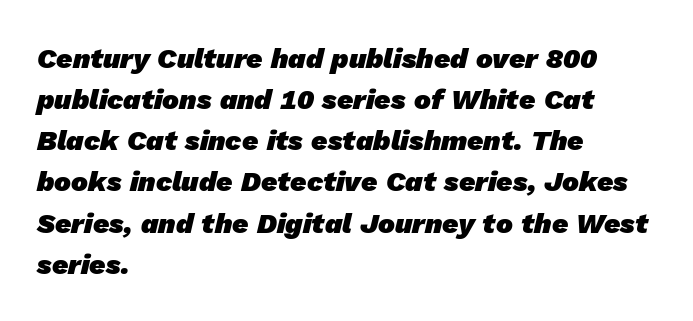
The image shows 28 px heavy sans-serif type; set left-aligned, normal line spacing (1.47x), normal letter spacing, not underlined; low stroke contrast and a medium x-height.
